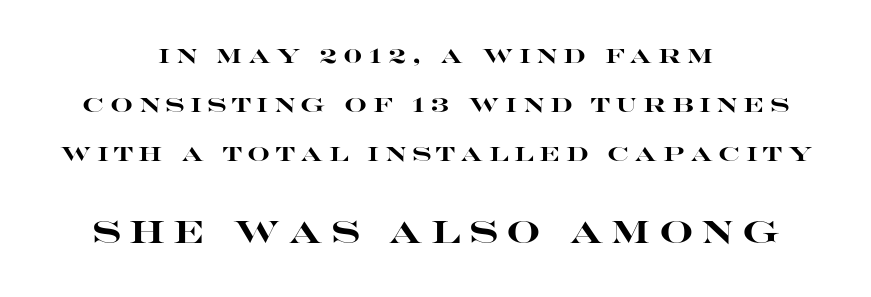
{"italic": "no", "bold": "yes", "weight": "heavy", "width": "wide", "stroke_contrast": "high", "x_height": "large", "monospaced": "no", "underline": "no", "align": "center", "line_spacing": "loose", "line_spacing_ratio": 2.44, "letter_spacing": "wide", "letter_spacing_em": 0.27, "larger_block": "second", "size_ratio": 1.5, "glyph_px": 30}
